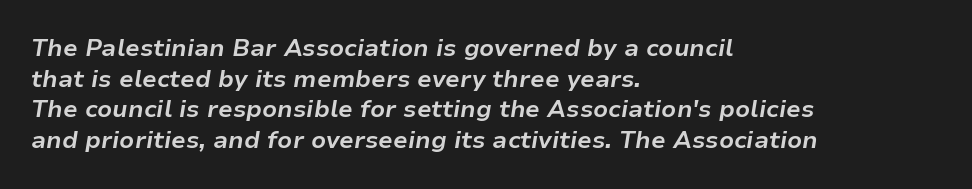
The image shows 24 px bold type, italic (leaning right); set left-aligned, normal line spacing (1.28x), normal letter spacing, not underlined.
